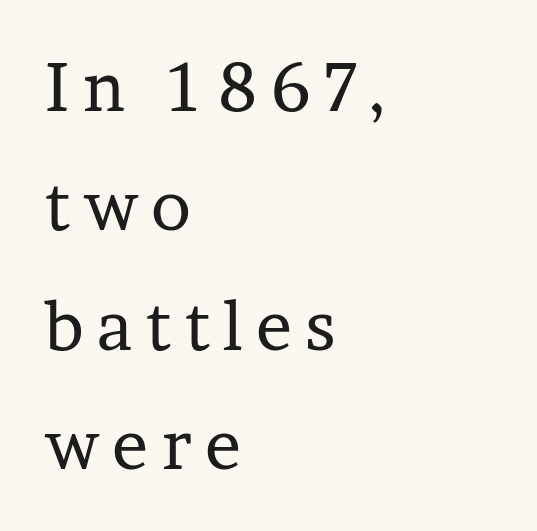
Q: Is the text bold? A: No.
Q: Is the text italic (slanted)? A: No, it is upright.
Q: Is the typeface a serif or a sans-serif typeface? A: Serif.
Q: Is the text underlined? A: No.
Q: How is the paragraph aligned? A: Left-aligned.
Q: Is the spacing between letters normal or unusually wide? A: Unusually wide.
Q: Width (condensed, normal, or wide)? A: Normal.
Q: Stroke contrast? A: Low.
Q: x-height? A: Medium.
Q: Monospaced? A: No.
